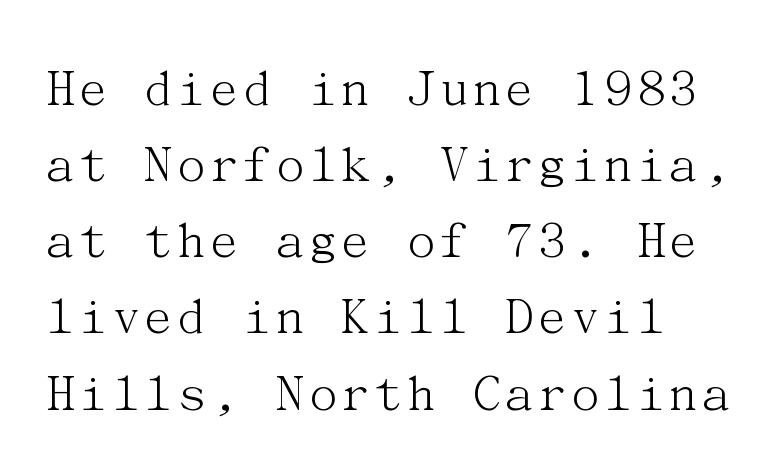
Q: Is the text bold? A: No.
Q: Is the text italic (slanted)? A: No, it is upright.
Q: Is the typeface a serif or a sans-serif typeface? A: Serif.
Q: Is the text underlined? A: No.
Q: How is the paragraph aligned? A: Left-aligned.
Q: Is the spacing between letters normal or unusually wide? A: Normal.
Q: Is the spacing between lines tight, normal or loose? A: Normal.
Q: Width (condensed, normal, or wide)? A: Normal.
Q: Stroke contrast? A: Medium.
Q: x-height? A: Medium.
